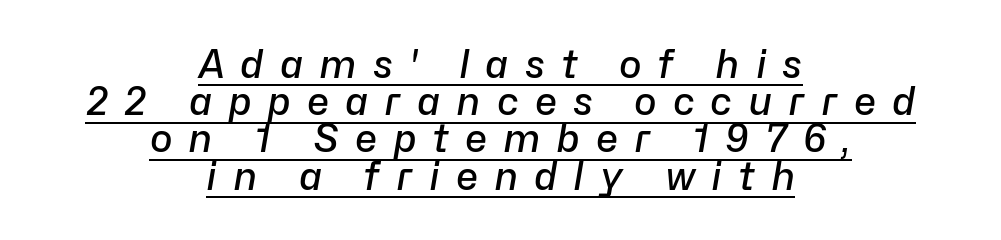
Q: Is the text bold? A: Semi-bold.
Q: Is the text italic (slanted)? A: Yes, it leans right by about 10 degrees.
Q: Is the text underlined? A: Yes.
Q: How is the paragraph aligned? A: Centered.
Q: Is the spacing between letters normal or unusually wide? A: Unusually wide.
Q: Is the spacing between lines tight, normal or loose? A: Tight.
Q: Width (condensed, normal, or wide)? A: Normal.
Q: Stroke contrast? A: Low.
Q: x-height? A: Medium.
Q: Monospaced? A: No.
